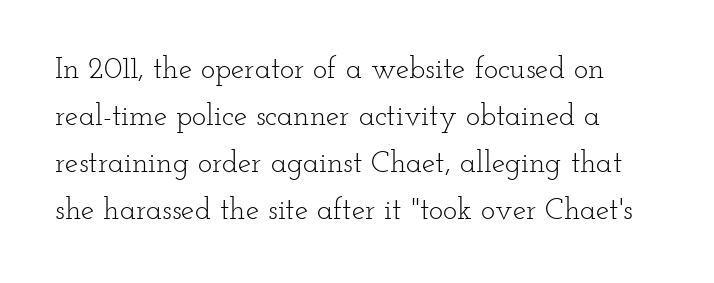
Q: Is the text bold? A: No.
Q: Is the text italic (slanted)? A: No, it is upright.
Q: Is the typeface a serif or a sans-serif typeface? A: Serif.
Q: Is the text underlined? A: No.
Q: Is the spacing between letters normal or unusually wide? A: Normal.
Q: Is the spacing between lines tight, normal or loose? A: Normal.
Q: Width (condensed, normal, or wide)? A: Wide.
Q: Stroke contrast? A: Low.
Q: x-height? A: Small.
Q: Monospaced? A: No.
